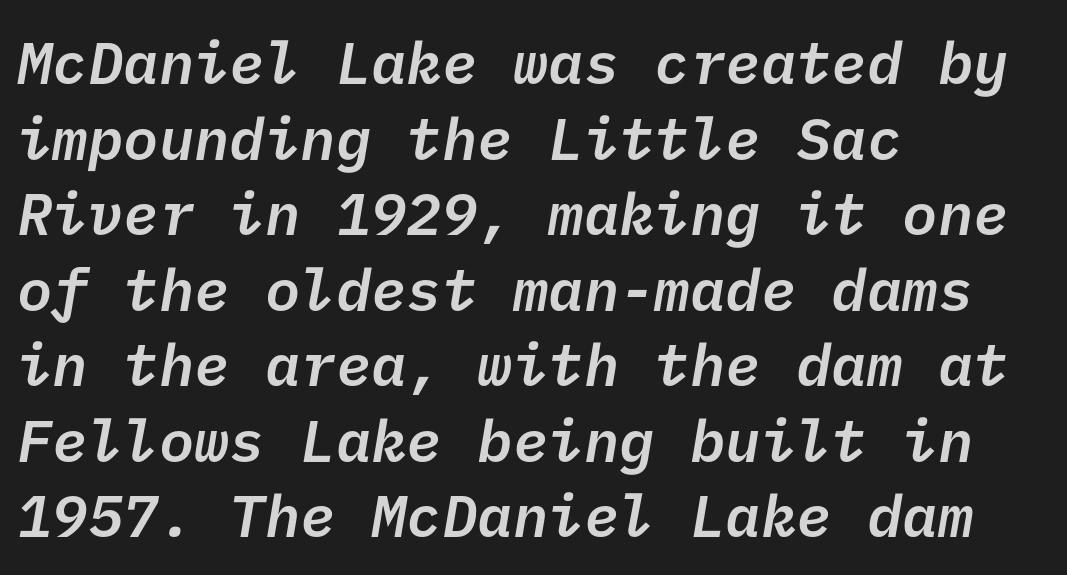
The specimen omits any rule beneath the text block's lines. The font is running at a semibold setting, under full bold. No extra tracking has been applied to these lines. The line-height multiplier appears to be the usual default. Reading down the block, your eye returns to a fixed left position each line.
